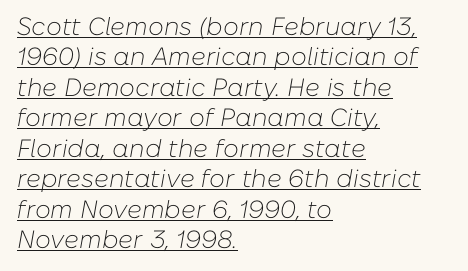
You can tell it's italic because the verticals aren't actually vertical. Decoration check: the copy is underlined. Typeset ragged right — the left edge is the straight one. The cut favours lightness, reaching ordinary text weight at its darkest. Is the letter spacing exaggerated? No — it looks like the ordinary default.
